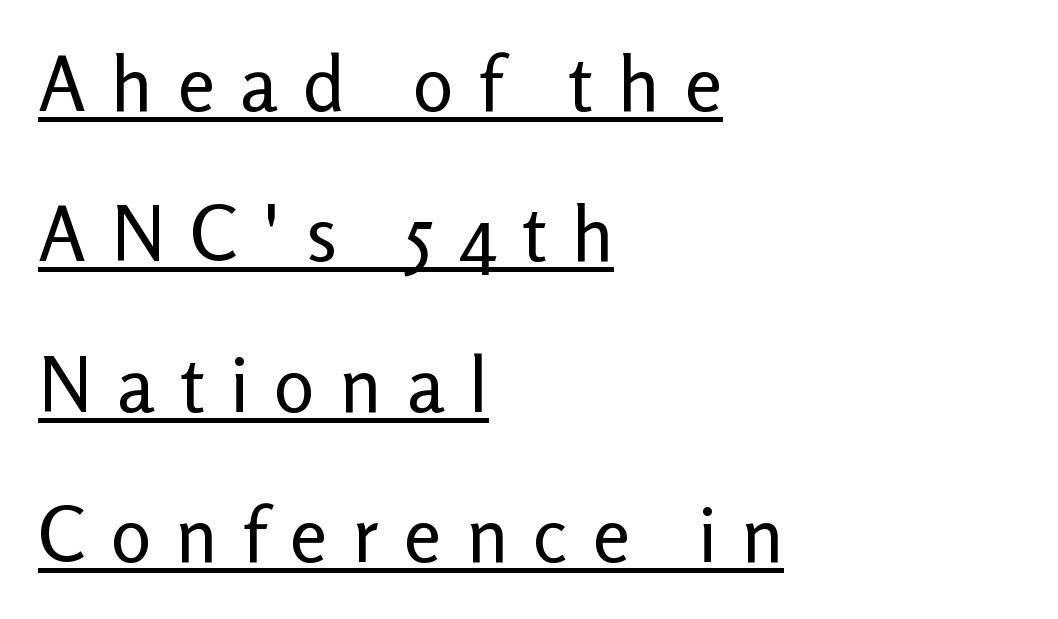
You can tell it's not italic because the verticals are truly vertical. Observe the wide spacing: letters keep a clear distance from each other. Every word sits above its own underline. The characters are drawn with everyday or finer stroke widths. This rendering uses left alignment, leaving the right contour irregular.
